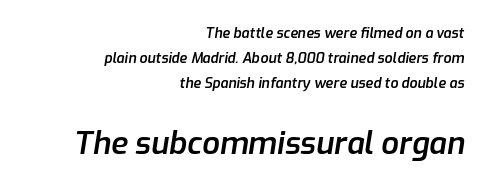
Q: Is the text bold? A: Semi-bold.
Q: Is the text italic (slanted)? A: Yes, it leans right by about 9 degrees.
Q: Is the text underlined? A: No.
Q: How is the paragraph aligned? A: Right-aligned.
Q: Is the spacing between letters normal or unusually wide? A: Normal.
Q: Which block of text is set in a larger size, the first (top) or the second (bottom)? A: The second (bottom) one.
Q: Width (condensed, normal, or wide)? A: Normal.
Q: Stroke contrast? A: Low.
Q: x-height? A: Medium.
Q: Monospaced? A: No.
